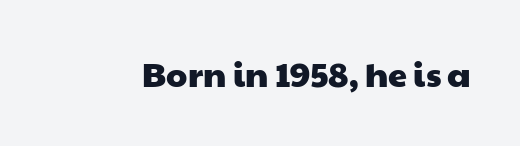
The font family rendered here belongs to the sans-serif group. The type is set solid horizontally, with unmodified tracking. The space directly below the letters is spotless. Think of a printed novel: that variable character pitch is what you see here.
